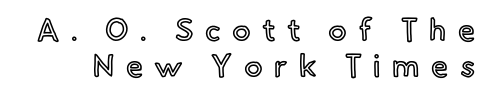
{"italic": "no", "width": "normal", "x_height": "small", "monospaced": "no", "underline": "no", "line_spacing_ratio": 1.17, "letter_spacing": "wide", "letter_spacing_em": 0.37, "glyph_px": 31}
